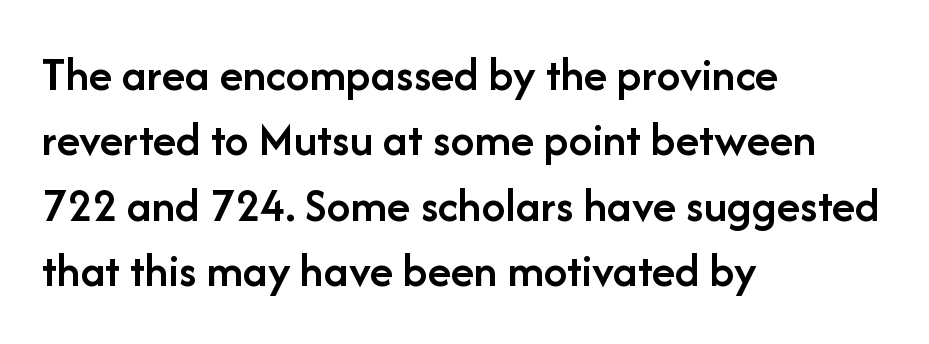
Q: Is the text bold? A: Semi-bold.
Q: Is the text italic (slanted)? A: No, it is upright.
Q: Is the typeface a serif or a sans-serif typeface? A: Sans-serif.
Q: Is the text underlined? A: No.
Q: How is the paragraph aligned? A: Left-aligned.
Q: Is the spacing between letters normal or unusually wide? A: Normal.
Q: Is the spacing between lines tight, normal or loose? A: Normal.
Q: Width (condensed, normal, or wide)? A: Normal.
Q: Stroke contrast? A: Low.
Q: x-height? A: Medium.
Q: Monospaced? A: No.
